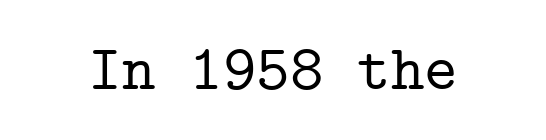
The image shows 64 px serif type, upright, monospaced; set normal letter spacing, not underlined; low stroke contrast and a medium x-height.
